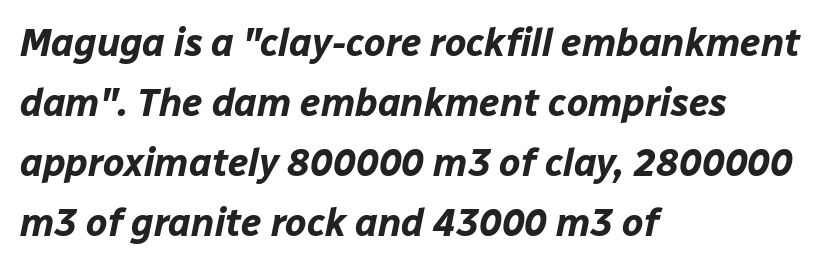
{"italic": "yes", "lean": "right", "slant_degrees": 12, "bold": "yes", "weight": "bold", "width": "normal", "stroke_contrast": "low", "x_height": "medium", "monospaced": "no", "underline": "no", "align": "left", "line_spacing": "normal", "line_spacing_ratio": 1.58, "letter_spacing": "normal", "letter_spacing_em": 0.0, "glyph_px": 38}
